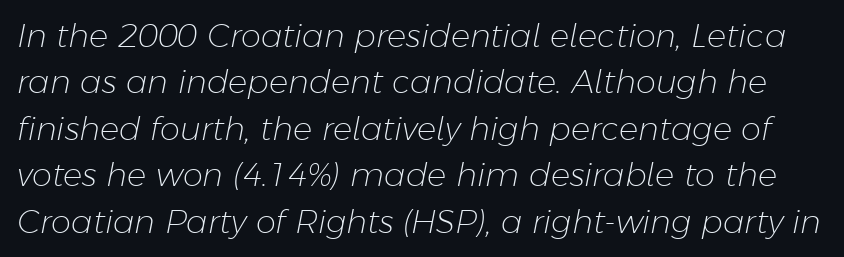
{"italic": "yes", "lean": "right", "slant_degrees": 11, "bold": "no", "weight": "light", "width": "normal", "stroke_contrast": "low", "x_height": "medium", "monospaced": "no", "underline": "no", "line_spacing": "normal", "line_spacing_ratio": 1.45, "letter_spacing": "normal", "letter_spacing_em": 0.0, "glyph_px": 32}
